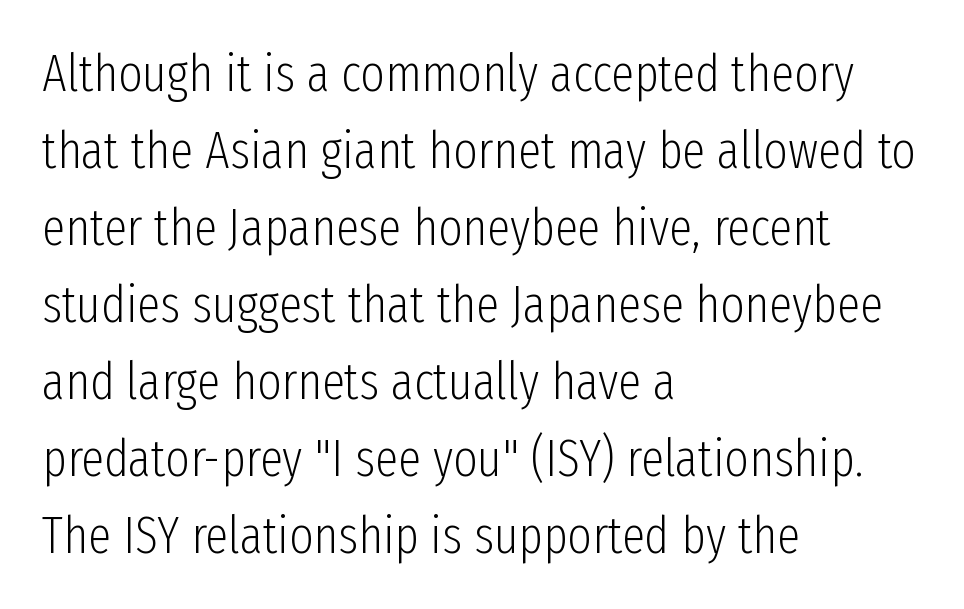
This is roman type, the default non-slanted kind. Bold? No — there's no thickening of the strokes. Line spacing here is normal. In terms of letterform style, serifs are entirely absent. The area under the type is left untouched. A typesetter would call this proportional, since set widths differ per character.
